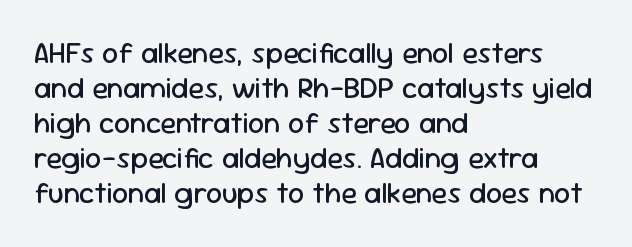
{"serif": "no", "italic": "no", "bold": "no", "weight": "regular", "width": "normal", "stroke_contrast": "low", "x_height": "medium", "monospaced": "no", "underline": "no", "align": "left", "line_spacing_ratio": 1.21, "letter_spacing": "normal", "letter_spacing_em": 0.0, "glyph_px": 29}
